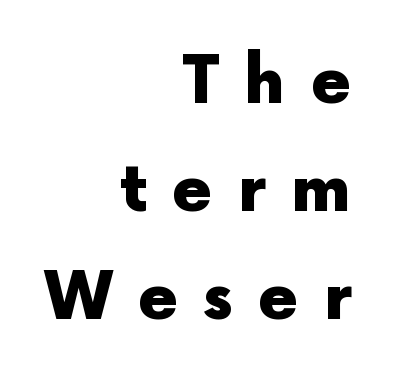
The image shows 65 px heavy sans-serif type, upright; set right-aligned, normal line spacing (1.66x), unusually wide letter spacing (+0.39 em), not underlined; a medium x-height.
